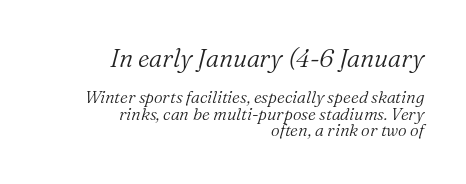
Q: Is the text bold? A: No.
Q: Is the text italic (slanted)? A: Yes, it leans right by about 16 degrees.
Q: Is the text underlined? A: No.
Q: How is the paragraph aligned? A: Right-aligned.
Q: Is the spacing between letters normal or unusually wide? A: Normal.
Q: Is the spacing between lines tight, normal or loose? A: Tight.
Q: Which block of text is set in a larger size, the first (top) or the second (bottom)? A: The first (top) one.
